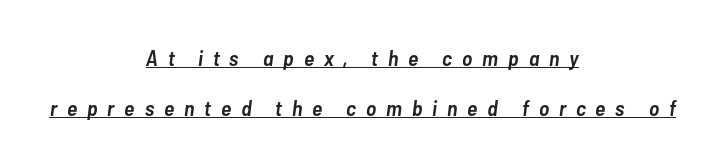
{"italic": "yes", "lean": "right", "slant_degrees": 7, "bold": "semi", "underline": "yes", "align": "center", "line_spacing": "loose", "line_spacing_ratio": 2.27, "letter_spacing": "wide", "letter_spacing_em": 0.45, "glyph_px": 22}
